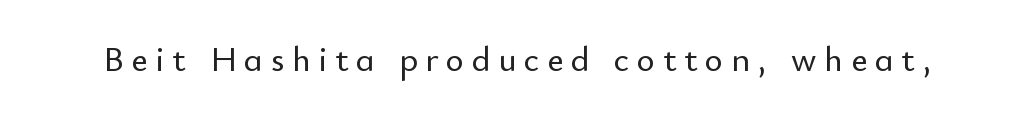
{"serif": "no", "italic": "no", "width": "normal", "stroke_contrast": "low", "x_height": "small", "monospaced": "no", "underline": "no", "letter_spacing": "wide", "letter_spacing_em": 0.22, "glyph_px": 35}
